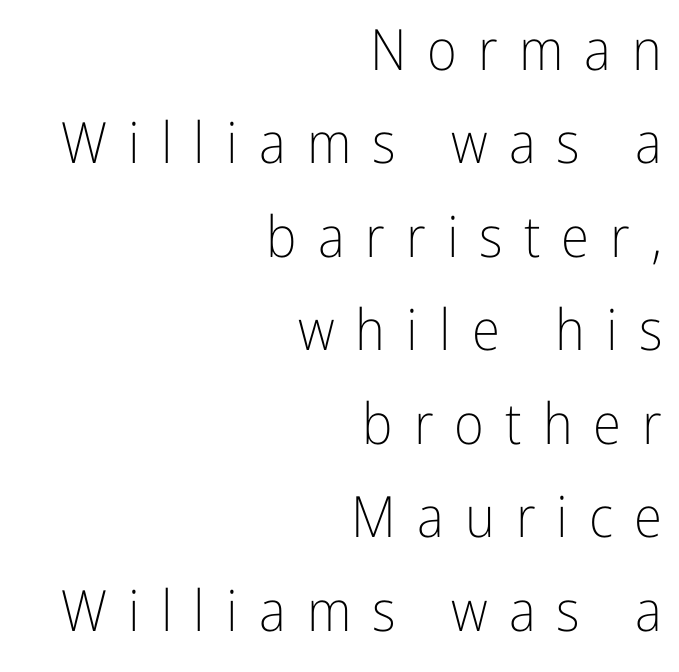
Q: Is the text bold? A: No.
Q: Is the text italic (slanted)? A: No, it is upright.
Q: Is the typeface a serif or a sans-serif typeface? A: Sans-serif.
Q: Is the text underlined? A: No.
Q: How is the paragraph aligned? A: Right-aligned.
Q: Is the spacing between letters normal or unusually wide? A: Unusually wide.
Q: Is the spacing between lines tight, normal or loose? A: Normal.
Q: Width (condensed, normal, or wide)? A: Condensed.
Q: Stroke contrast? A: Low.
Q: x-height? A: Medium.
Q: Monospaced? A: No.
